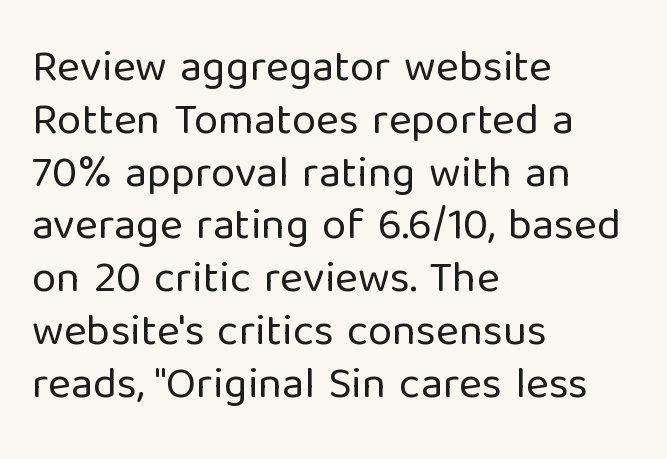
Rendered with straight, roman letterforms. Underline: absent. Note the varied advance widths — an 'i' is clearly narrower than an 'm'. If you drew a ruler down the left edge, every line would touch it. The typeface chosen for these lines omits serifs. The weight tops out at a normal text grade.
